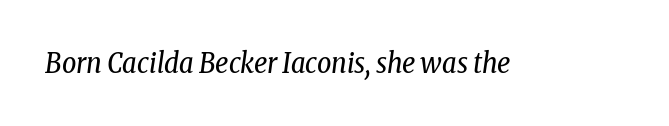
Q: Is the text bold? A: No.
Q: Is the text italic (slanted)? A: Yes, it leans right by about 8 degrees.
Q: Is the typeface a serif or a sans-serif typeface? A: Serif.
Q: Is the text underlined? A: No.
Q: Is the spacing between letters normal or unusually wide? A: Normal.
Q: Width (condensed, normal, or wide)? A: Condensed.
Q: Stroke contrast? A: Low.
Q: x-height? A: Medium.
Q: Monospaced? A: No.
